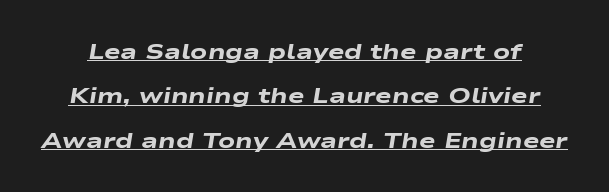
{"italic": "yes", "lean": "right", "slant_degrees": 9, "bold": "yes", "underline": "yes", "line_spacing": "loose", "line_spacing_ratio": 2.02, "letter_spacing": "normal", "letter_spacing_em": 0.0, "glyph_px": 22}
